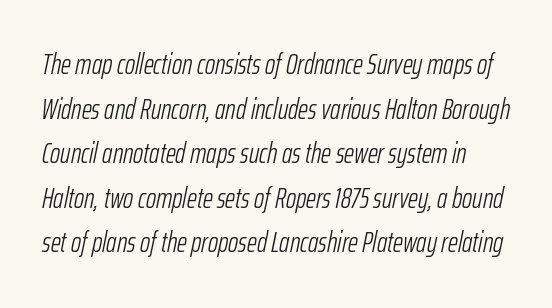
The lettering tilts uniformly, giving the passage an italic look. Is the type heavy? It reads as light-to-regular instead. Interline gaps are of average width in this sample. Type without underlining.
